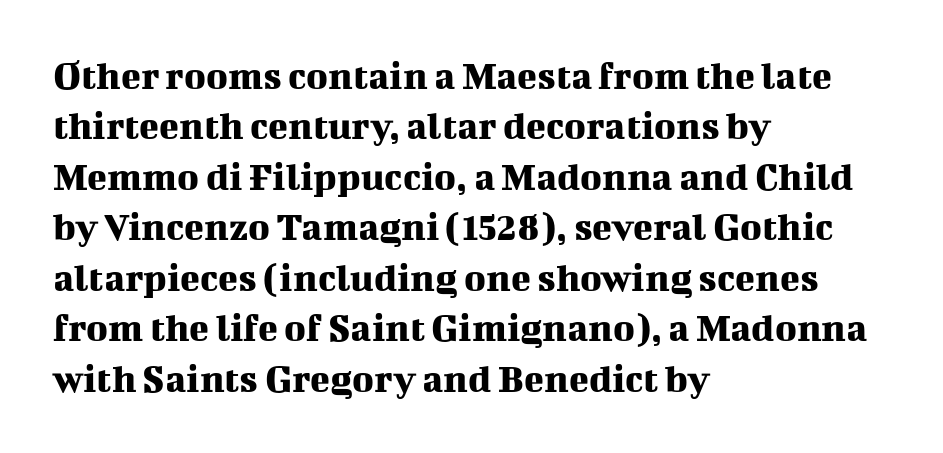
Q: Is the text italic (slanted)? A: No, it is upright.
Q: Is the typeface a serif or a sans-serif typeface? A: Serif.
Q: Is the text underlined? A: No.
Q: How is the paragraph aligned? A: Left-aligned.
Q: Is the spacing between letters normal or unusually wide? A: Normal.
Q: Width (condensed, normal, or wide)? A: Normal.
Q: Stroke contrast? A: Medium.
Q: x-height? A: Medium.
Q: Monospaced? A: No.
